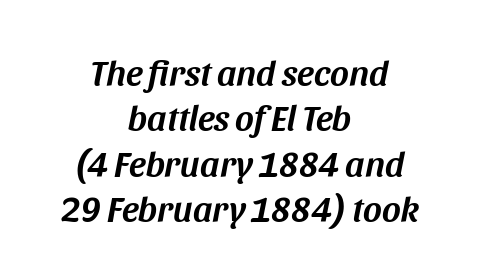
Q: Is the text italic (slanted)? A: Yes, it leans right by about 11 degrees.
Q: Is the text underlined? A: No.
Q: How is the paragraph aligned? A: Centered.
Q: Is the spacing between letters normal or unusually wide? A: Normal.
Q: Is the spacing between lines tight, normal or loose? A: Normal.
Q: Width (condensed, normal, or wide)? A: Normal.
Q: Stroke contrast? A: Medium.
Q: x-height? A: Large.
Q: Monospaced? A: No.
